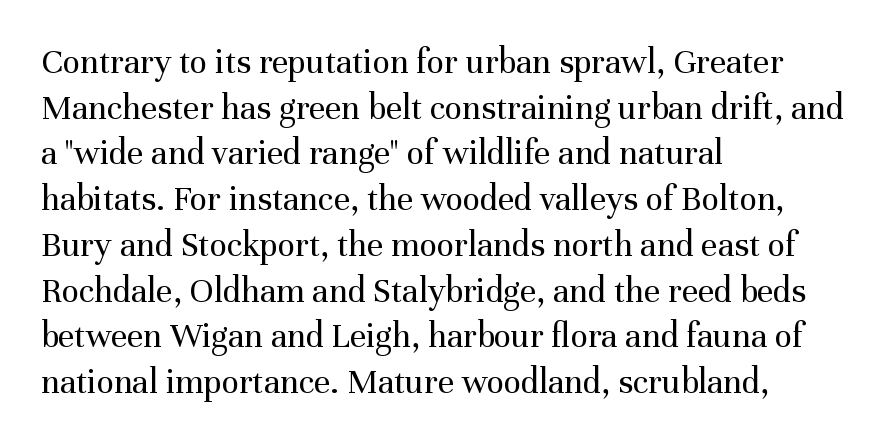
A roman cut, with each character standing at attention. The type family on display is of the serif kind. No heavy texture on the line: the type isn't bold. Lines of text with bare space underneath. Looks like regular typesetting: each glyph gets only the width it needs. Horizontally, the lines are justified to the leading edge only.
